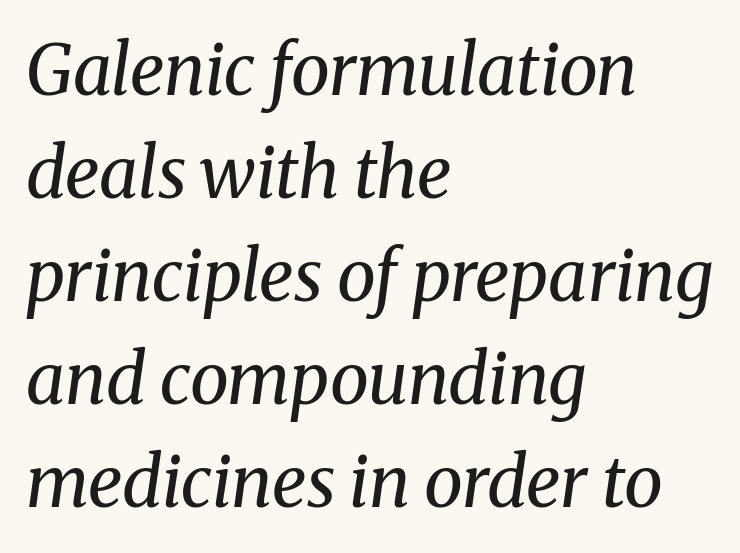
The space directly below the letters is spotless. The lines sit at an ordinary, default distance from one another. Is this a sans? No — the strokes have serifs. The letters sit at their default tracking, neither squeezed nor spread. Character widths vary here, with narrow letters taking less room than wide ones. All the whitespace from short lines collects on the right.
